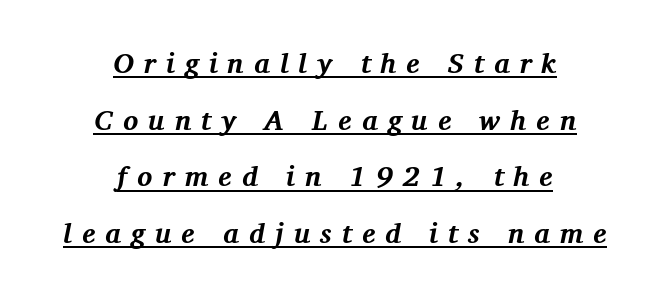
{"serif": "yes", "italic": "yes", "lean": "right", "slant_degrees": 11, "bold": "yes", "weight": "bold", "width": "normal", "stroke_contrast": "medium", "x_height": "medium", "monospaced": "no", "underline": "yes", "align": "center", "line_spacing": "loose", "line_spacing_ratio": 2.02, "letter_spacing": "wide", "letter_spacing_em": 0.36, "glyph_px": 28}
